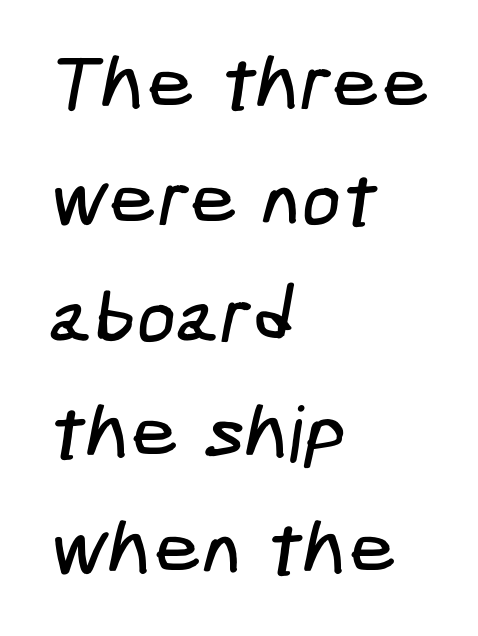
The image shows 77 px condensed sans-serif type; set left-aligned, normal line spacing (1.51x), normal letter spacing, not underlined; low stroke contrast and a medium x-height.
